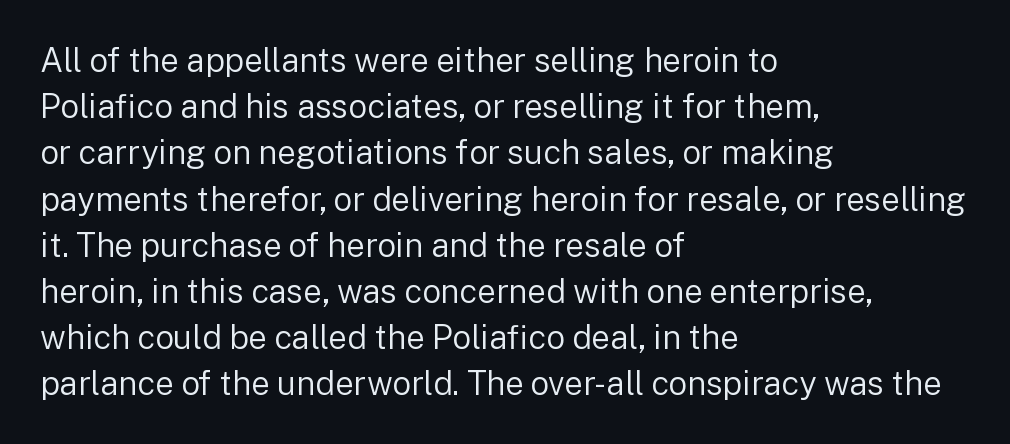
{"serif": "no", "italic": "no", "bold": "no", "weight": "regular", "width": "normal", "stroke_contrast": "low", "x_height": "medium", "monospaced": "no", "underline": "no", "align": "left", "line_spacing": "normal", "line_spacing_ratio": 1.4, "letter_spacing": "normal", "letter_spacing_em": 0.0, "glyph_px": 33}
